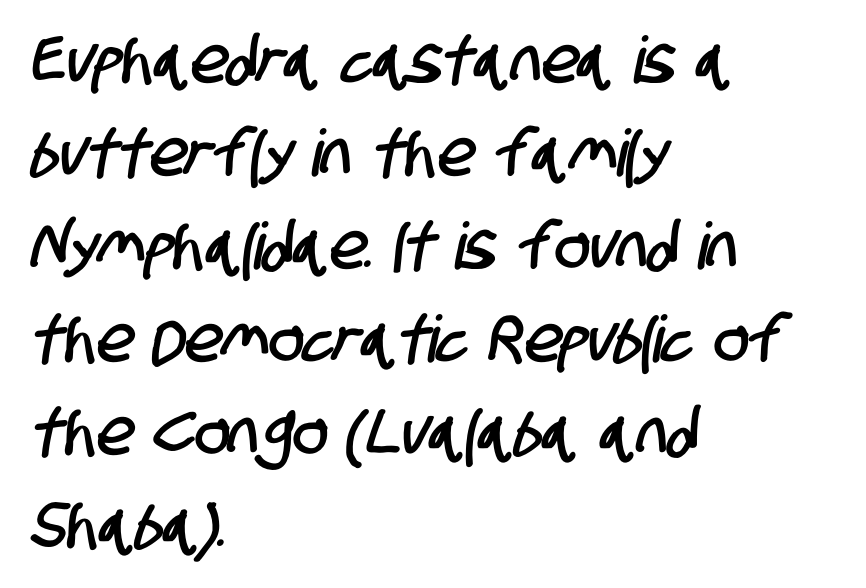
Q: Is the typeface a serif or a sans-serif typeface? A: Sans-serif.
Q: Is the text underlined? A: No.
Q: How is the paragraph aligned? A: Left-aligned.
Q: Is the spacing between letters normal or unusually wide? A: Normal.
Q: Is the spacing between lines tight, normal or loose? A: Normal.
Q: Width (condensed, normal, or wide)? A: Condensed.
Q: Stroke contrast? A: Low.
Q: x-height? A: Large.
Q: Monospaced? A: No.
